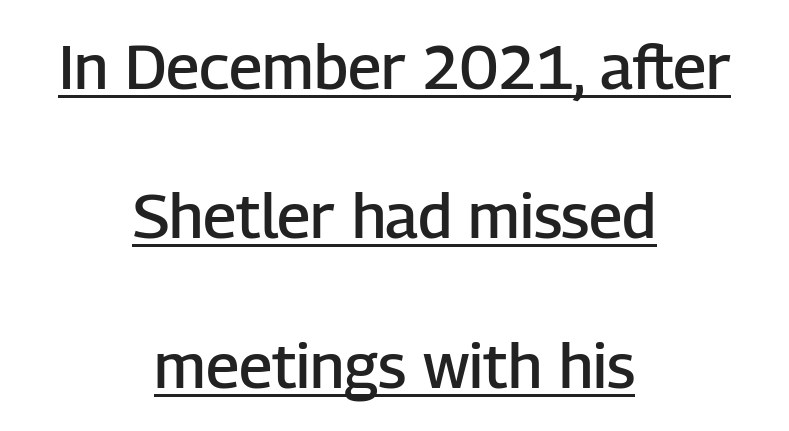
Every word sits above its own underline. Unlike italic type, these characters show no tilt at all. If you folded the block vertically in half, each line would mirror itself in length. A bit beefed up — I'd call it semibold rather than bold. To sum up the face: it is a sans, with no serifs. Characters follow at the spacing the type designer built in.
